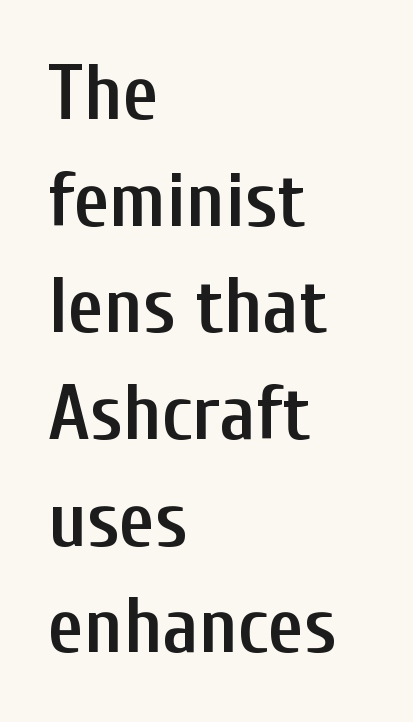
Q: Is the text bold? A: Semi-bold.
Q: Is the text italic (slanted)? A: No, it is upright.
Q: Is the typeface a serif or a sans-serif typeface? A: Sans-serif.
Q: Is the text underlined? A: No.
Q: How is the paragraph aligned? A: Left-aligned.
Q: Is the spacing between letters normal or unusually wide? A: Normal.
Q: Is the spacing between lines tight, normal or loose? A: Normal.
Q: Width (condensed, normal, or wide)? A: Condensed.
Q: Stroke contrast? A: Low.
Q: x-height? A: Medium.
Q: Monospaced? A: No.
